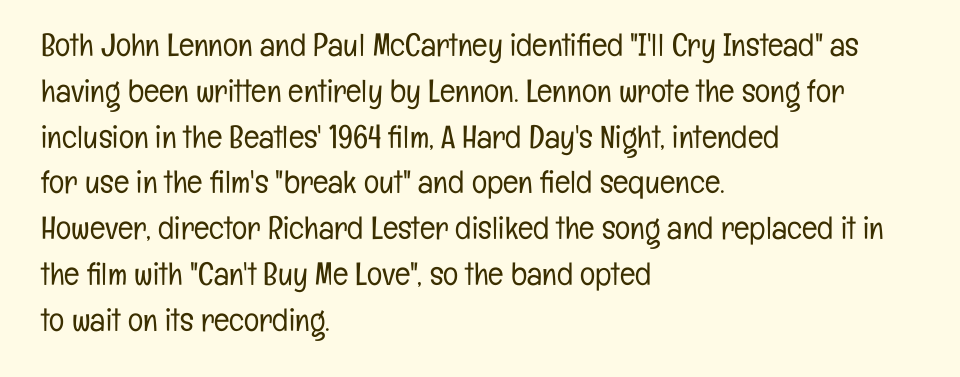
Q: Is the text bold? A: No.
Q: Is the text italic (slanted)? A: No, it is upright.
Q: Is the typeface a serif or a sans-serif typeface? A: Sans-serif.
Q: Is the text underlined? A: No.
Q: How is the paragraph aligned? A: Left-aligned.
Q: Is the spacing between letters normal or unusually wide? A: Normal.
Q: Is the spacing between lines tight, normal or loose? A: Normal.
Q: Width (condensed, normal, or wide)? A: Condensed.
Q: Stroke contrast? A: Low.
Q: x-height? A: Medium.
Q: Monospaced? A: No.
